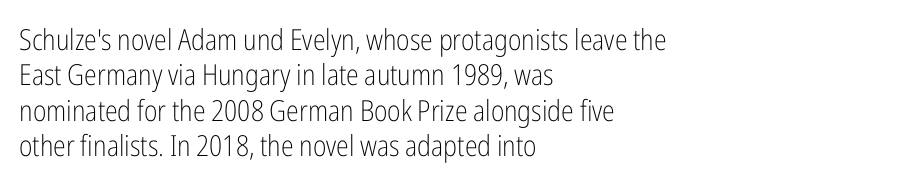
Q: Is the text bold? A: No.
Q: Is the text italic (slanted)? A: No, it is upright.
Q: Is the typeface a serif or a sans-serif typeface? A: Sans-serif.
Q: Is the text underlined? A: No.
Q: How is the paragraph aligned? A: Left-aligned.
Q: Is the spacing between letters normal or unusually wide? A: Normal.
Q: Width (condensed, normal, or wide)? A: Condensed.
Q: Stroke contrast? A: Low.
Q: x-height? A: Medium.
Q: Monospaced? A: No.
